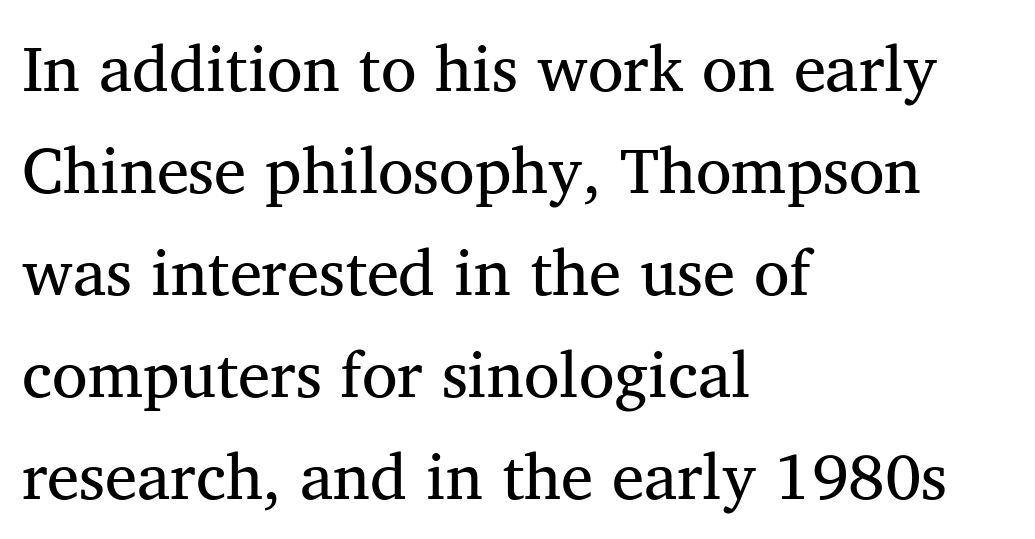
This sample has the flowing, uneven cadence of proportional lettering. Counters stay open thanks to moderate or lighter strokes. The tracking reads as untouched default to a designer's eye. Rows of type keep a routine distance in the vertical direction. Check under the words: just untouched page. This rendering uses left alignment, leaving the right contour irregular.
